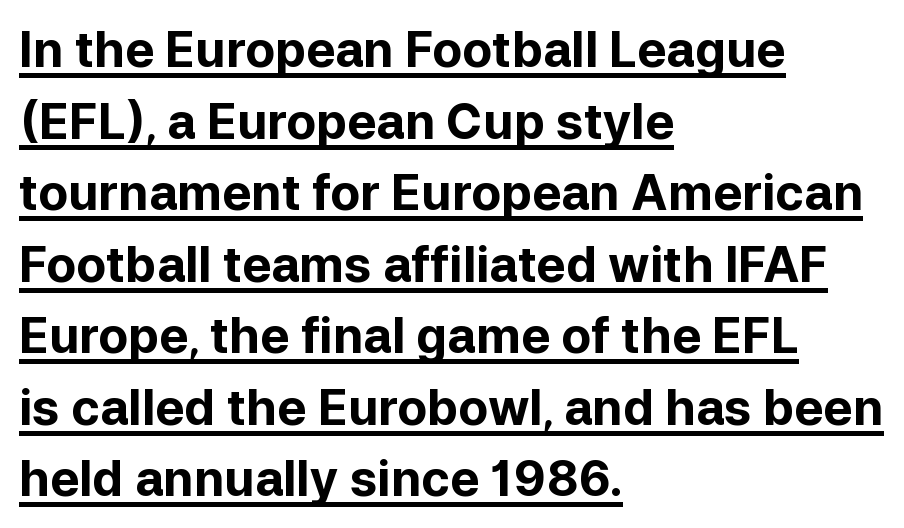
Each line starts at the same left margin while the right side varies. These lines are rendered in a variable-pitch font. Each line of the rendering has a horizontal stroke beneath the glyphs. These lines carry a lot of weight — the face is fully bold.
